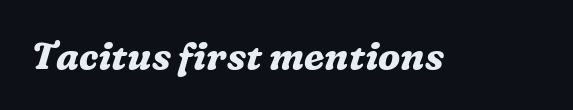
{"serif": "yes", "italic": "yes", "lean": "right", "slant_degrees": 16, "bold": "yes", "weight": "bold", "width": "normal", "stroke_contrast": "medium", "x_height": "medium", "monospaced": "no", "underline": "no", "letter_spacing": "normal", "letter_spacing_em": 0.0, "glyph_px": 38}
